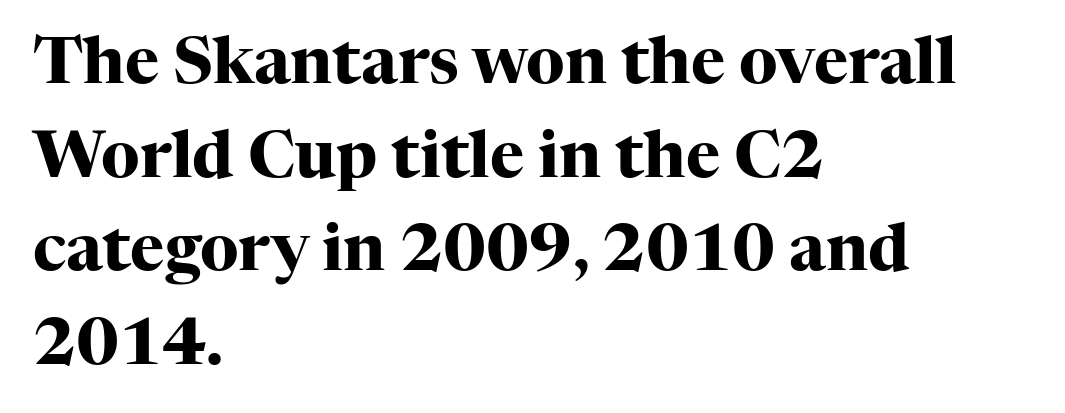
Q: Is the text bold? A: Yes.
Q: Is the text italic (slanted)? A: No, it is upright.
Q: Is the typeface a serif or a sans-serif typeface? A: Serif.
Q: Is the text underlined? A: No.
Q: How is the paragraph aligned? A: Left-aligned.
Q: Is the spacing between letters normal or unusually wide? A: Normal.
Q: Is the spacing between lines tight, normal or loose? A: Normal.
Q: Width (condensed, normal, or wide)? A: Normal.
Q: Stroke contrast? A: High.
Q: x-height? A: Medium.
Q: Monospaced? A: No.
